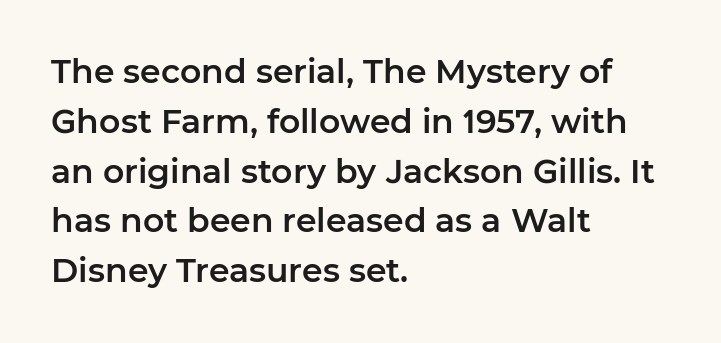
Proportional: the letters do not fall into vertical columns. A typesetter would call this leading conventional body-copy spacing. Underlining? Definitely not there. Designer's note — italics off, roman on. A classic flush-left, rag-right setting is used for this passage. What stands out about the letter spacing? Nothing — it is the standard amount.
